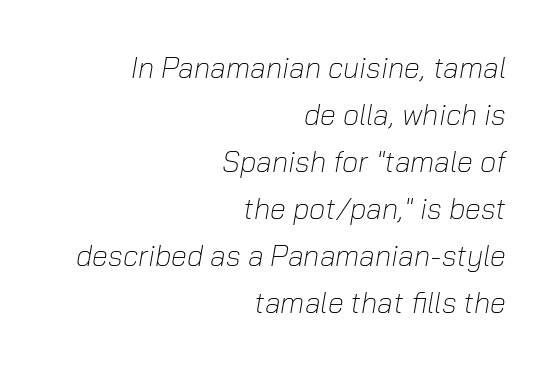
{"italic": "yes", "lean": "right", "slant_degrees": 10, "bold": "no", "weight": "light", "width": "normal", "stroke_contrast": "low", "x_height": "medium", "monospaced": "no", "underline": "no", "align": "right", "line_spacing": "normal", "line_spacing_ratio": 1.62, "letter_spacing": "normal", "letter_spacing_em": 0.0, "glyph_px": 29}
